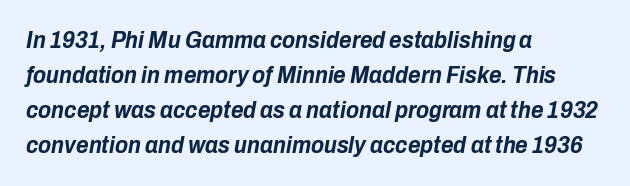
Q: Is the text bold? A: Yes.
Q: Is the text italic (slanted)? A: Yes, it leans right by about 10 degrees.
Q: Is the text underlined? A: No.
Q: How is the paragraph aligned? A: Left-aligned.
Q: Is the spacing between letters normal or unusually wide? A: Normal.
Q: Is the spacing between lines tight, normal or loose? A: Normal.
